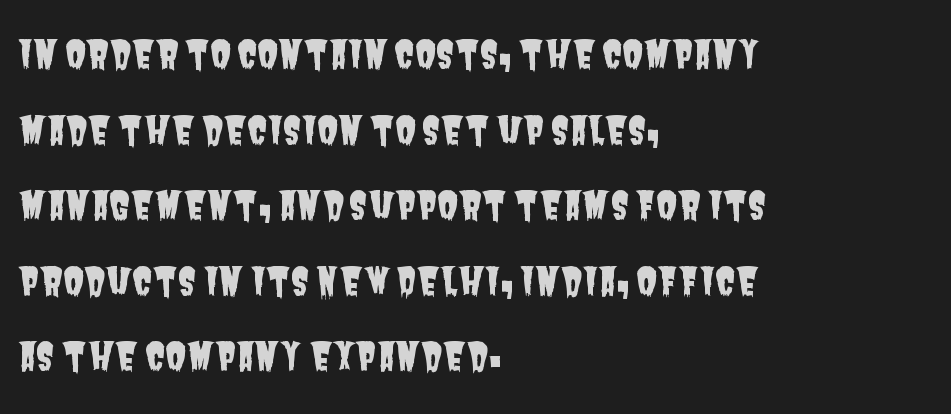
Q: Is the typeface a serif or a sans-serif typeface? A: Sans-serif.
Q: Is the text underlined? A: No.
Q: How is the paragraph aligned? A: Left-aligned.
Q: Is the spacing between letters normal or unusually wide? A: Normal.
Q: Is the spacing between lines tight, normal or loose? A: Loose.
Q: Width (condensed, normal, or wide)? A: Condensed.
Q: Stroke contrast? A: Low.
Q: x-height? A: Large.
Q: Monospaced? A: No.
